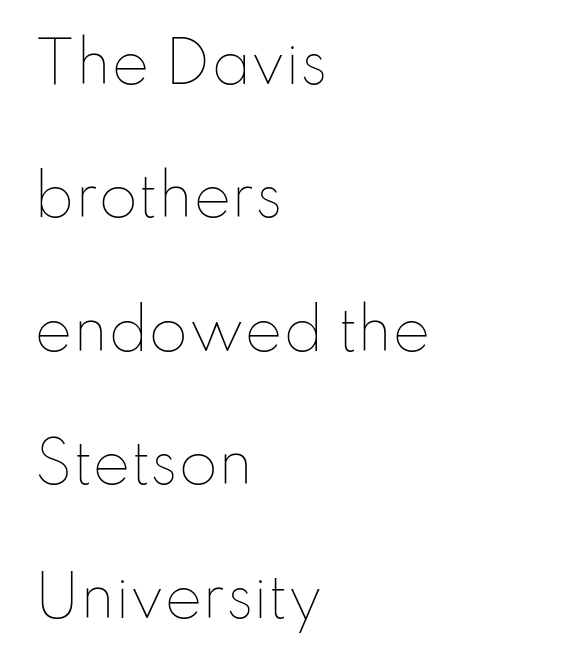
Q: Is the text bold? A: No.
Q: Is the text italic (slanted)? A: No, it is upright.
Q: Is the text underlined? A: No.
Q: How is the paragraph aligned? A: Left-aligned.
Q: Is the spacing between letters normal or unusually wide? A: Normal.
Q: Is the spacing between lines tight, normal or loose? A: Loose.
Q: Width (condensed, normal, or wide)? A: Normal.
Q: Stroke contrast? A: Low.
Q: x-height? A: Small.
Q: Monospaced? A: No.
